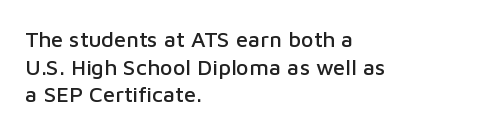
The image shows 22 px text type, upright; set left-aligned, normal line spacing (1.26x), normal letter spacing, not underlined.
